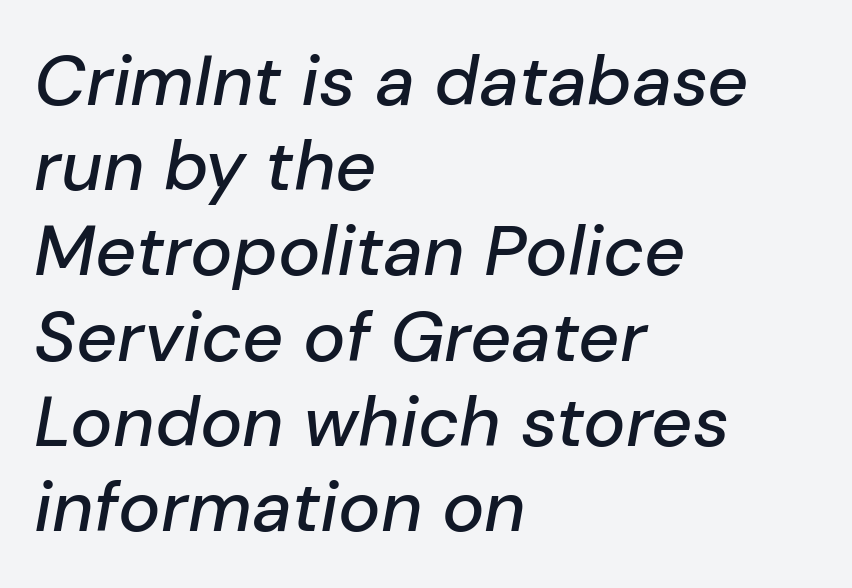
{"italic": "yes", "lean": "right", "slant_degrees": 10, "width": "normal", "stroke_contrast": "low", "x_height": "medium", "monospaced": "no", "underline": "no", "align": "left", "line_spacing_ratio": 1.2, "letter_spacing": "normal", "letter_spacing_em": 0.0, "glyph_px": 71}
